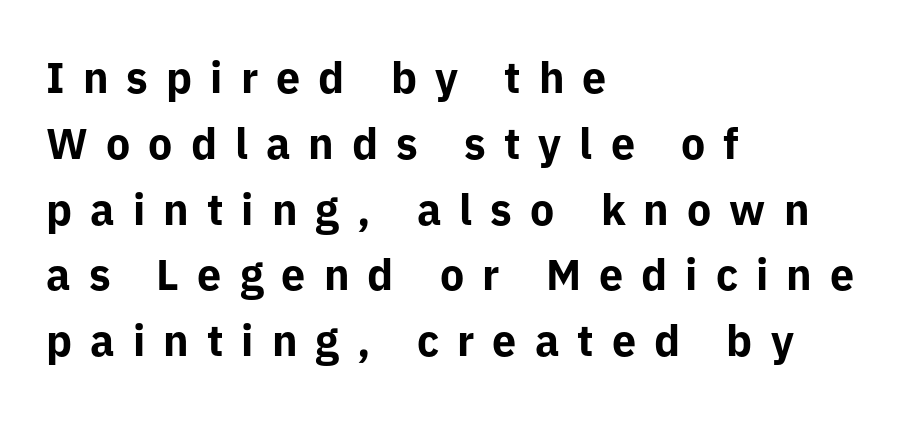
{"serif": "no", "italic": "no", "bold": "yes", "weight": "bold", "width": "normal", "stroke_contrast": "low", "x_height": "medium", "monospaced": "no", "underline": "no", "align": "left", "line_spacing": "normal", "line_spacing_ratio": 1.53, "letter_spacing": "wide", "letter_spacing_em": 0.42, "glyph_px": 43}
